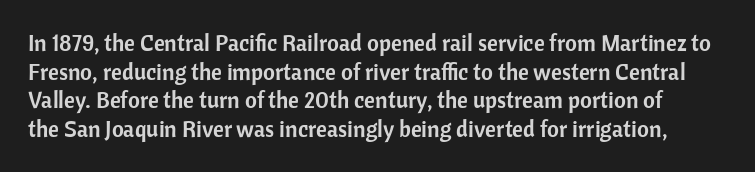
Glance below the letters and you will spot only blank space. The tracking reads as untouched default to a designer's eye. Students, observe: this is what conventionally led text looks like. Every stem runs plumb, perpendicular to the baseline.
